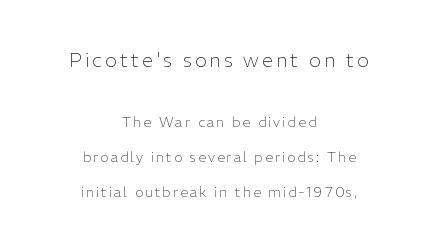
Q: Is the text bold? A: No.
Q: Is the text italic (slanted)? A: No, it is upright.
Q: Is the text underlined? A: No.
Q: How is the paragraph aligned? A: Centered.
Q: Is the spacing between lines tight, normal or loose? A: Loose.
Q: Which block of text is set in a larger size, the first (top) or the second (bottom)? A: The first (top) one.
